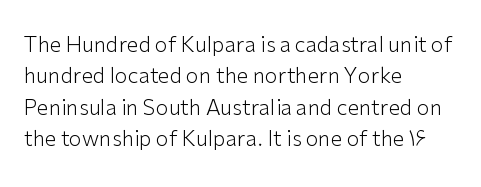
{"italic": "no", "bold": "no", "underline": "no", "align": "left", "line_spacing": "normal", "line_spacing_ratio": 1.49, "letter_spacing": "normal", "letter_spacing_em": 0.0, "glyph_px": 21}
